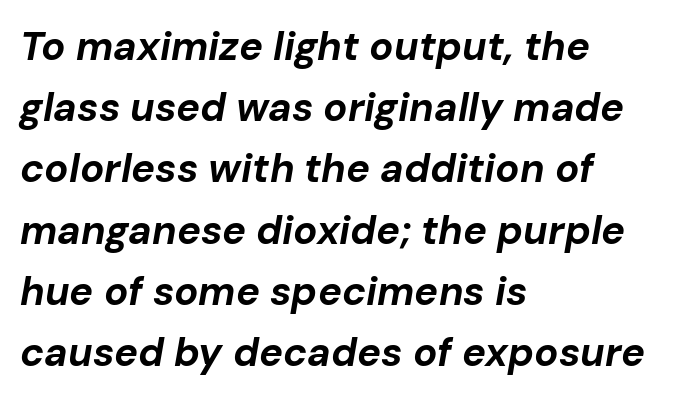
Do the characters align in a grid? No, the font is proportional. Tall strokes in this sample are angled rather than plumb. Glance below the letters and you will spot only blank space. Teacher's note: observe the even left margin — that is flush-left alignment. Does extra space separate the letters? No, they use regular spacing.
